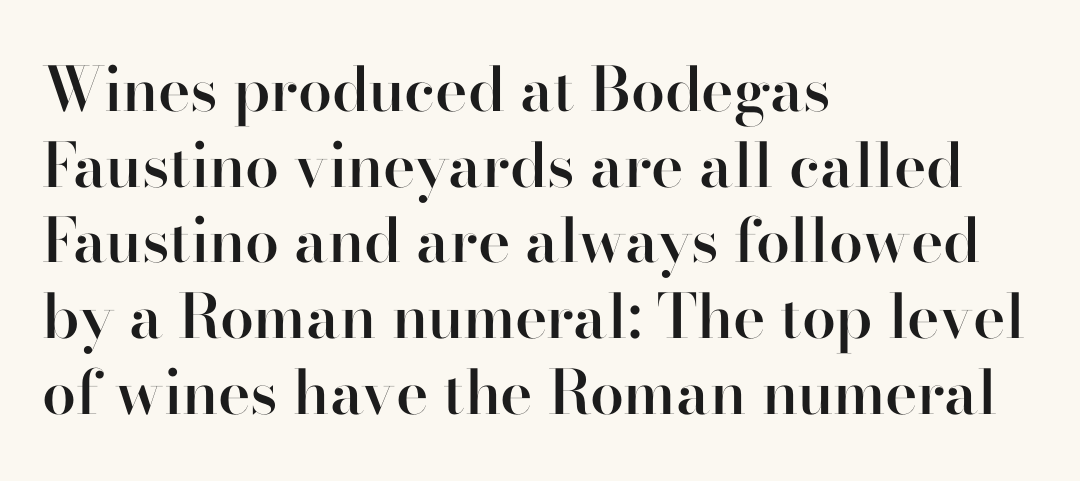
The image shows 61 px semibold serif type, upright; set left-aligned, line spacing 1.24x, normal letter spacing, not underlined; high stroke contrast and a small x-height.
